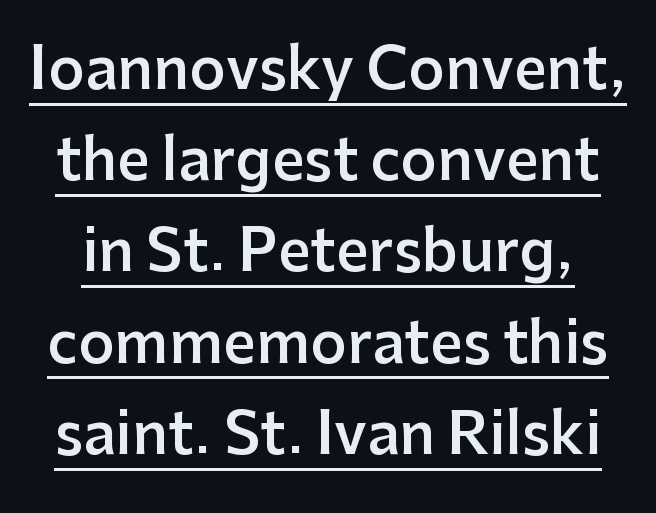
The image shows 57 px semibold sans-serif type, upright; set normal line spacing (1.6x), normal letter spacing, underlined; low stroke contrast and a medium x-height.
